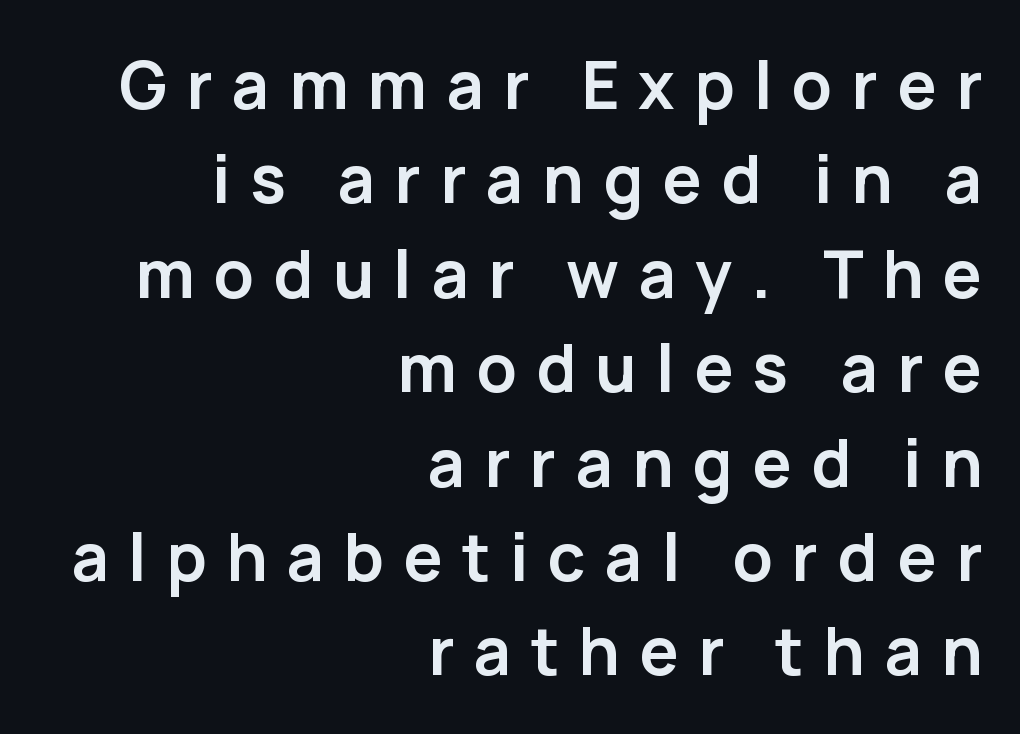
The image shows 66 px semibold sans-serif type, upright; set right-aligned, normal line spacing (1.43x), unusually wide letter spacing (+0.29 em), not underlined; low stroke contrast and a medium x-height.
